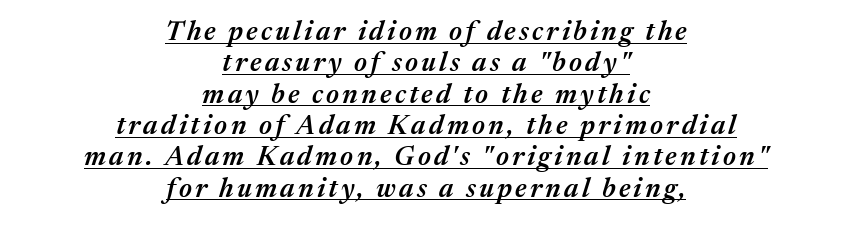
{"italic": "yes", "lean": "right", "slant_degrees": 17, "bold": "semi", "underline": "yes", "align": "center", "line_spacing_ratio": 1.16, "glyph_px": 27}
